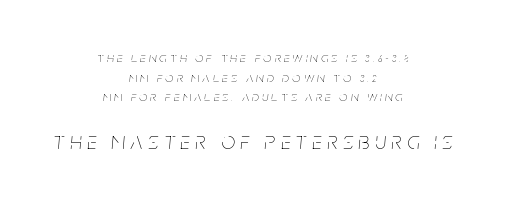
Only glyphs here, with clear space below each row. A normal amount of white space separates one row of letters from the next. Is the lower block the larger one? Yes — the lower block carries the bigger type. Notice how the stems are inclined rather than vertical — that's the hallmark of italics.
